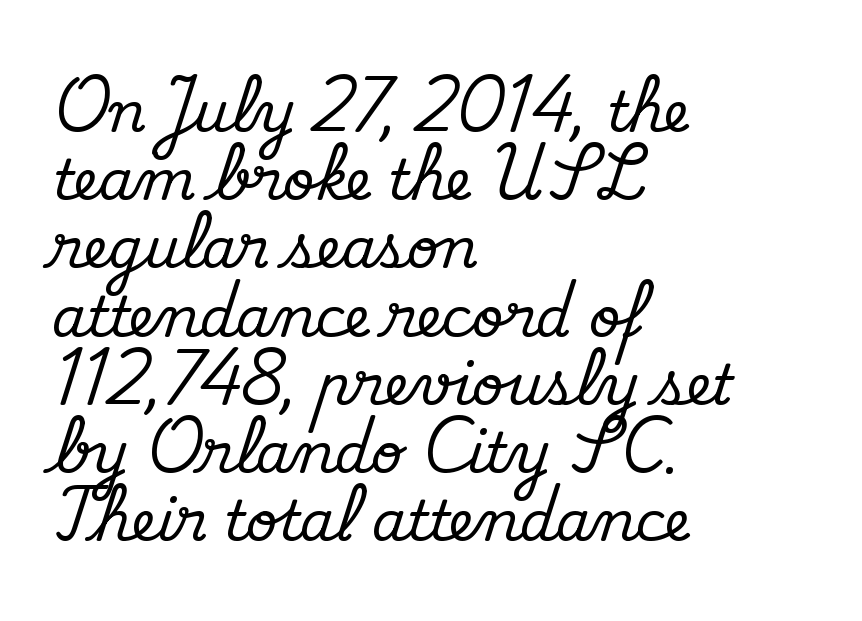
{"serif": "yes", "width": "normal", "stroke_contrast": "medium", "x_height": "small", "monospaced": "no", "underline": "no", "align": "left", "line_spacing_ratio": 1.24, "letter_spacing": "normal", "letter_spacing_em": 0.0, "glyph_px": 55}
